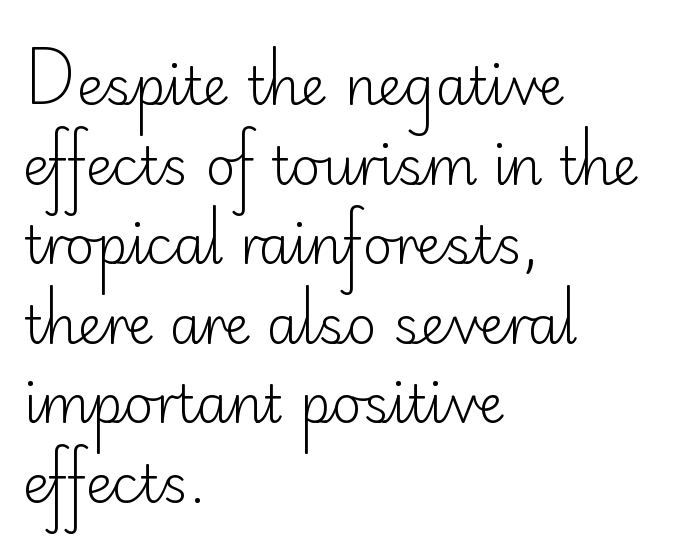
Weight: not bold — regular or lighter. Only glyphs here, with clear space below each row. The horizontal fit of the characters is conventional and even. These lines were composed using upright roman letters. Nothing sits at the stroke ends, so this counts as sans-serif.
